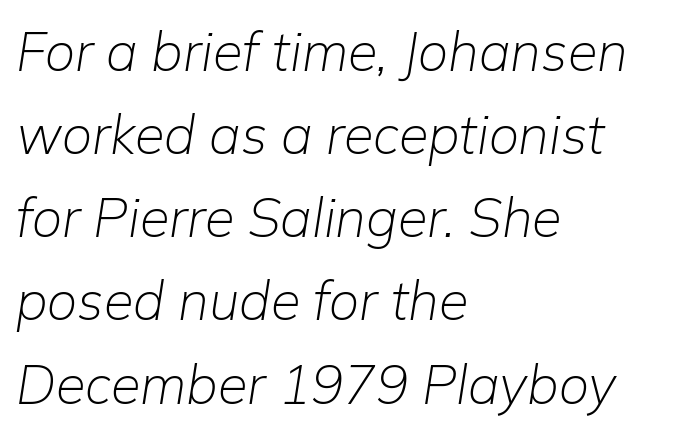
Q: Is the text bold? A: No.
Q: Is the text italic (slanted)? A: Yes, it leans right by about 9 degrees.
Q: Is the text underlined? A: No.
Q: How is the paragraph aligned? A: Left-aligned.
Q: Is the spacing between letters normal or unusually wide? A: Normal.
Q: Is the spacing between lines tight, normal or loose? A: Normal.
Q: Width (condensed, normal, or wide)? A: Normal.
Q: Stroke contrast? A: Low.
Q: x-height? A: Medium.
Q: Monospaced? A: No.
